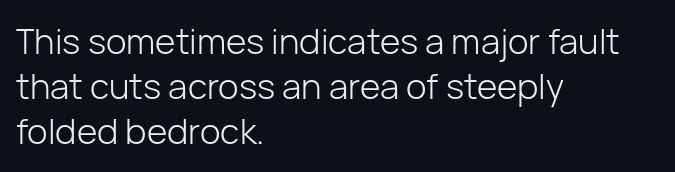
The passage shown is not underscored anywhere. Students, observe: this is what conventionally led text looks like. Each letter keeps its own natural width here, so spacing adapts to shape. Are there feet on the stems? There aren't — it's a sans. These glyphs show unthickened strokes, regular width or finer. How are the letters spaced? Ordinarily, with no added tracking.
